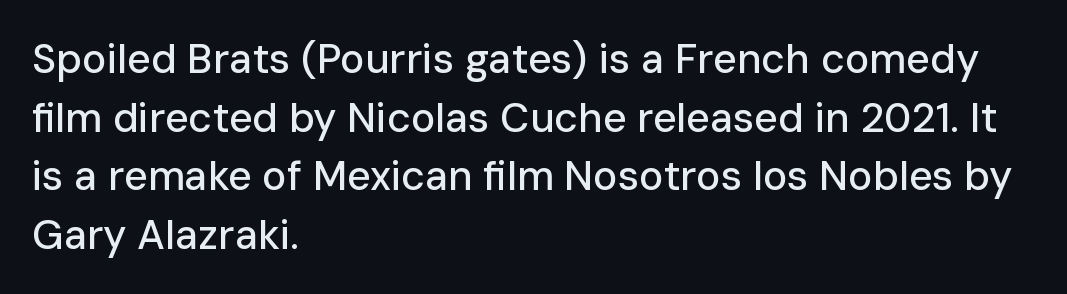
Q: Is the text italic (slanted)? A: No, it is upright.
Q: Is the typeface a serif or a sans-serif typeface? A: Sans-serif.
Q: Is the text underlined? A: No.
Q: How is the paragraph aligned? A: Left-aligned.
Q: Is the spacing between letters normal or unusually wide? A: Normal.
Q: Is the spacing between lines tight, normal or loose? A: Normal.
Q: Width (condensed, normal, or wide)? A: Normal.
Q: Stroke contrast? A: Low.
Q: x-height? A: Medium.
Q: Monospaced? A: No.
